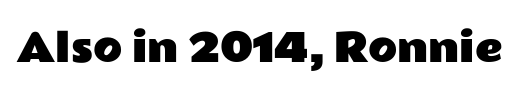
The image shows 38 px wide sans-serif type, upright; set normal letter spacing, not underlined; low stroke contrast and a medium x-height.
